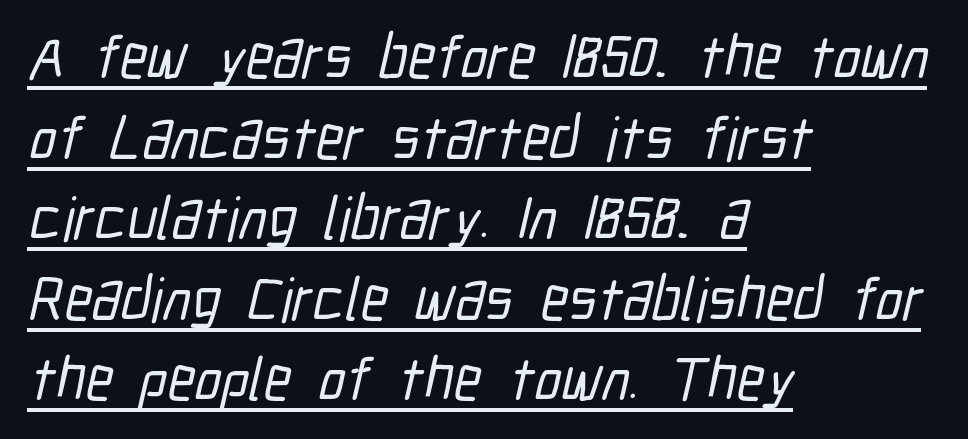
The rendering shows plain stroke endings on the letterforms — a sans-serif design. Line beginnings align vertically; line endings do not. Is this a fixed-width face? No — the glyphs have proportional, varying widths. Nothing unusual about the tracking: characters are spaced as the font intends. The face used here appears with an underline applied.
